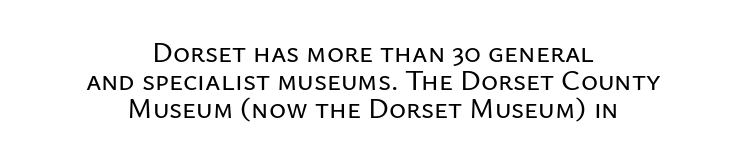
Q: Is the text italic (slanted)? A: No, it is upright.
Q: Is the typeface a serif or a sans-serif typeface? A: Sans-serif.
Q: Is the text underlined? A: No.
Q: How is the paragraph aligned? A: Centered.
Q: Is the spacing between letters normal or unusually wide? A: Normal.
Q: Is the spacing between lines tight, normal or loose? A: Tight.
Q: Width (condensed, normal, or wide)? A: Normal.
Q: Stroke contrast? A: Low.
Q: x-height? A: Medium.
Q: Monospaced? A: No.
